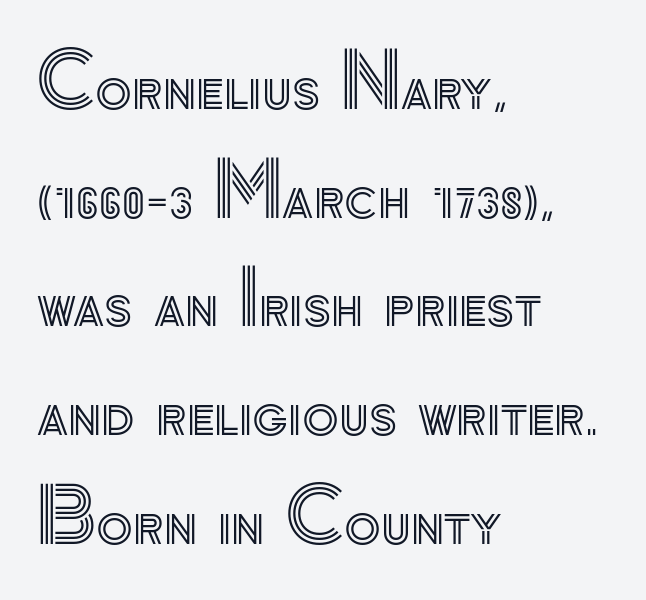
The typesetter chose a ragged-right arrangement here. Lines of text with bare space underneath. This sample uses an upright cut, with every glyph sitting square on the baseline. Note the varied advance widths — an 'i' is clearly narrower than an 'm'. The lines sit at an ordinary, default distance from one another. What stands out about the letter spacing? Nothing — it is the standard amount.
